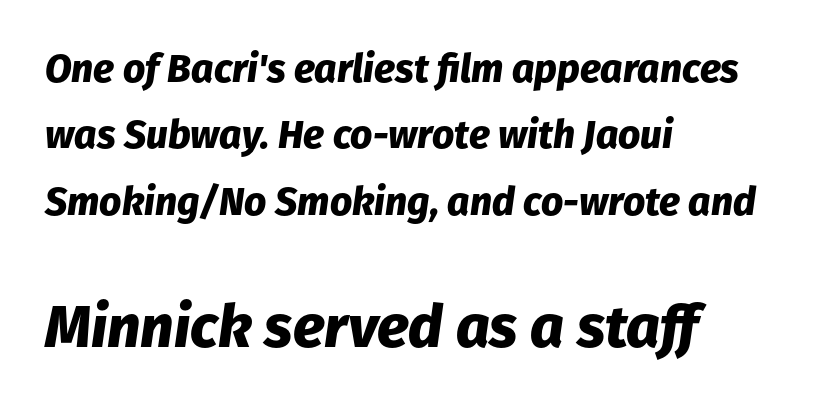
The image shows 59 px heavy type, italic (leaning right); set left-aligned, normal line spacing (1.7x), normal letter spacing, not underlined; the second (bottom) block is 1.51x larger; low stroke contrast and a medium x-height.
